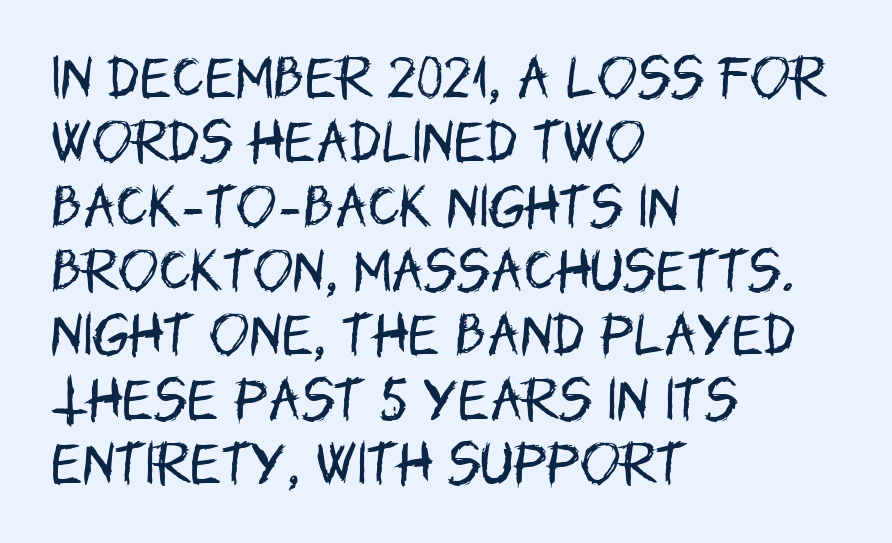
The image shows 48 px regular-weight, condensed sans-serif type, upright; set left-aligned, normal line spacing (1.34x), normal letter spacing, not underlined; low stroke contrast and a large x-height.
